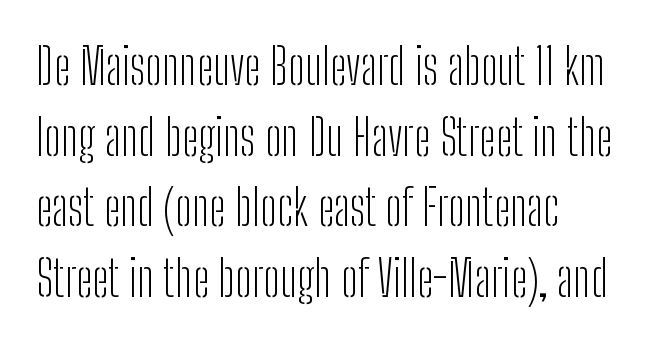
Q: Is the text bold? A: No.
Q: Is the text italic (slanted)? A: No, it is upright.
Q: Is the typeface a serif or a sans-serif typeface? A: Sans-serif.
Q: Is the text underlined? A: No.
Q: Is the spacing between letters normal or unusually wide? A: Normal.
Q: Is the spacing between lines tight, normal or loose? A: Normal.
Q: Width (condensed, normal, or wide)? A: Condensed.
Q: Stroke contrast? A: Low.
Q: x-height? A: Medium.
Q: Monospaced? A: No.
